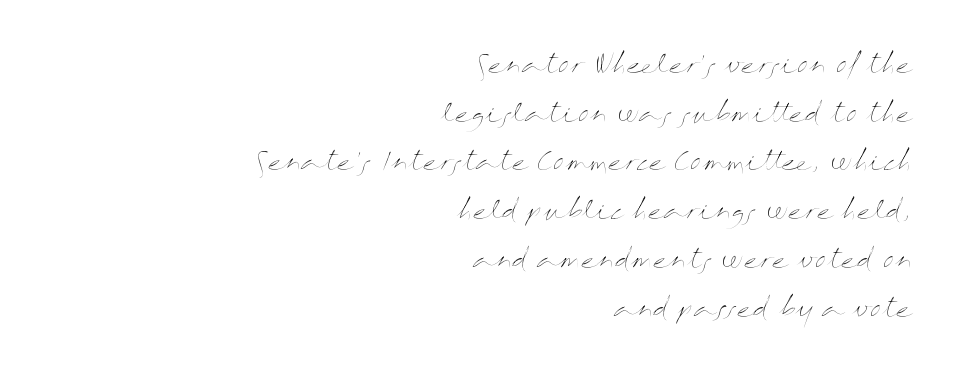
The image shows 25 px text type; set right-aligned, loose line spacing (1.95x), normal letter spacing, not underlined.
